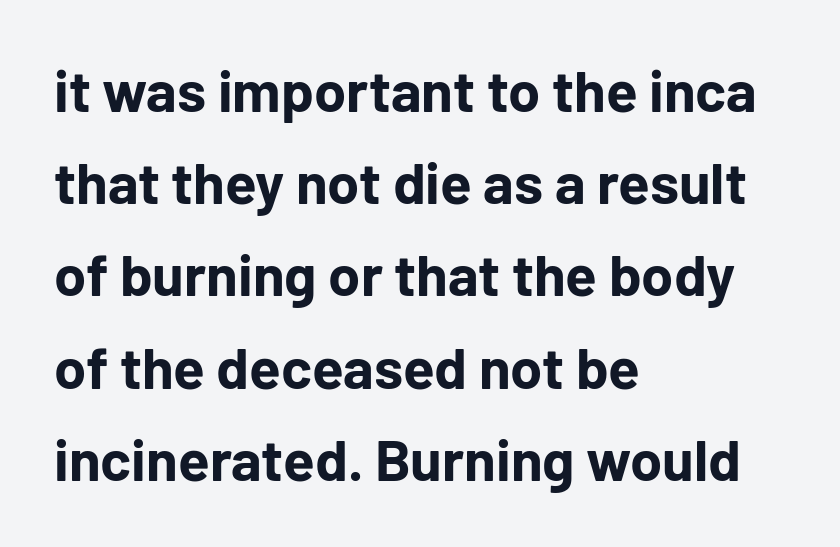
Is this a fixed-width face? No — the glyphs have proportional, varying widths. Short note: letters normally spaced. The passage shown is typeset with a sans-serif family. Designer's note — italics off, roman on. Reading down the block, your eye returns to a fixed left position each line. Type without underlining.
